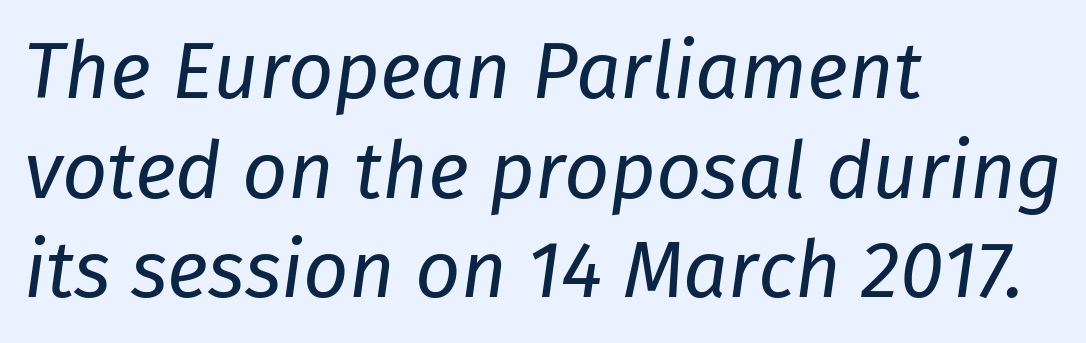
The image shows 79 px regular-weight type, italic (leaning right); set left-aligned, normal line spacing (1.26x), normal letter spacing, not underlined; low stroke contrast and a medium x-height.
